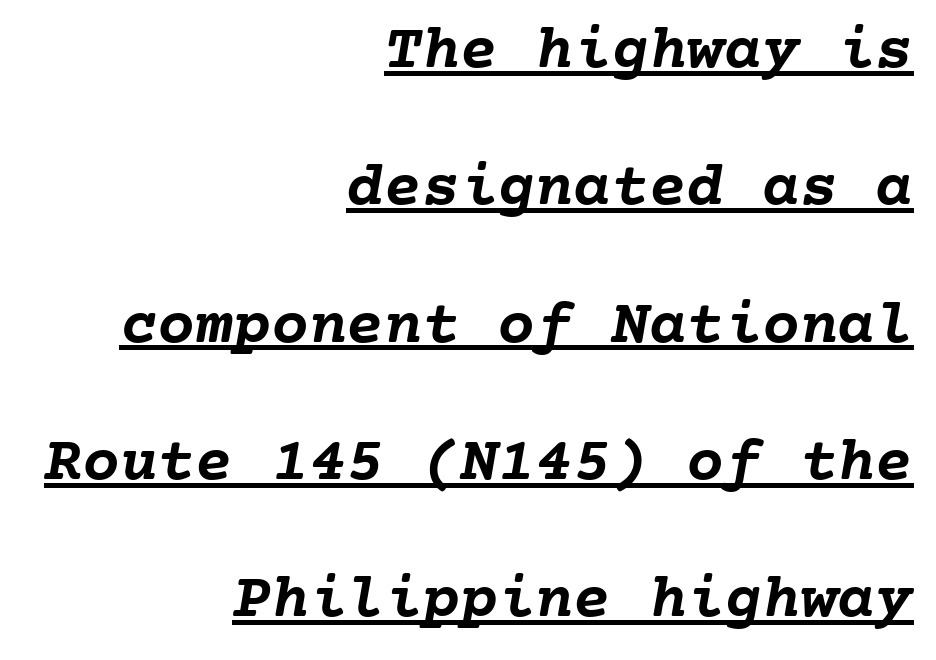
This rendering features underlined lettering. Notice how thick the strokes are: this is what a full bold looks like. Inter-character spacing is left at the font's built-in metrics. A typesetter would call this leading open, well beyond the default. Short and long lines alike share a common ending point at right.
